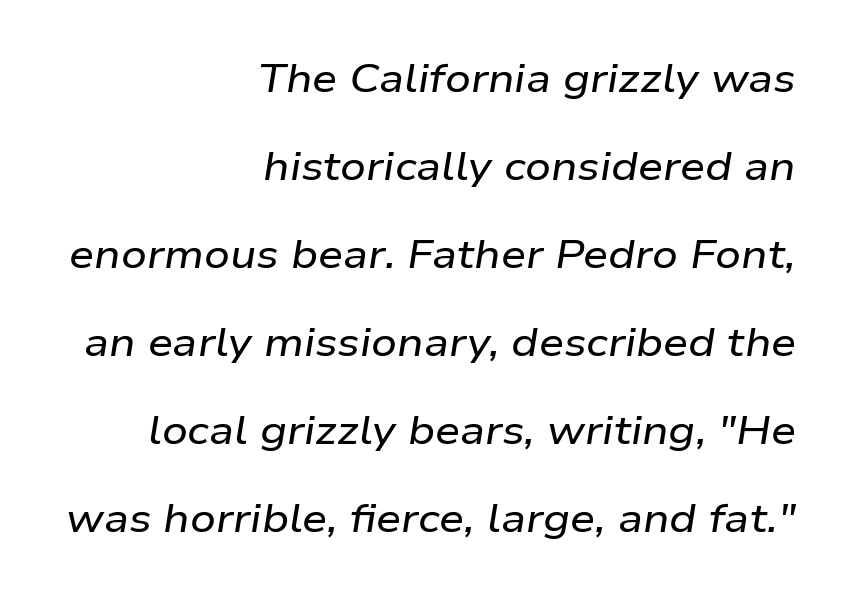
Each row of text sits above clean, open space. Leftover space on each line is placed entirely before the opening word. Horizontal bands of white between lines are thick stripes. Do the characters align in a grid? No, the font is proportional. The tracking reads as untouched default to a designer's eye. Observe the lean: these are italic letterforms.
